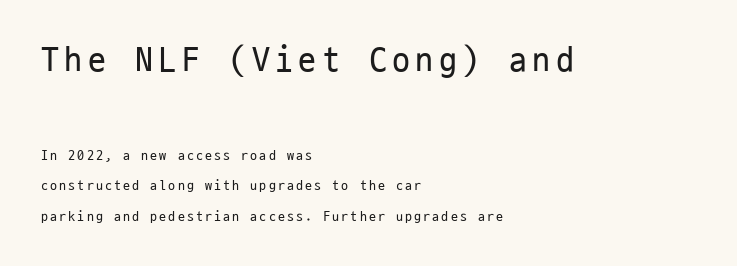
The image shows 36 px regular-weight, condensed sans-serif type, upright, monospaced; set left-aligned, loose line spacing (2.17x), not underlined; the first (top) block is 2.57x larger; low stroke contrast and a medium x-height.
